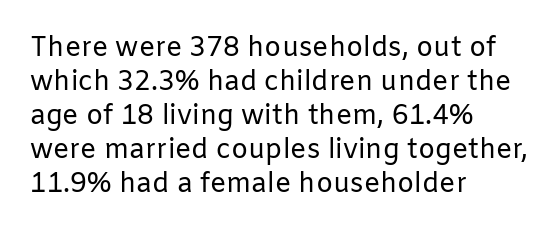
The image shows 27 px text type, upright; set left-aligned, normal line spacing (1.26x), normal letter spacing, not underlined.
